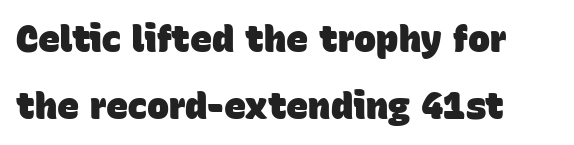
Alignment: flush left. You could not count columns in this text — the font is proportionally spaced. Glance below the letters and you will spot only blank space. This is heavy type, rendered in bold.
